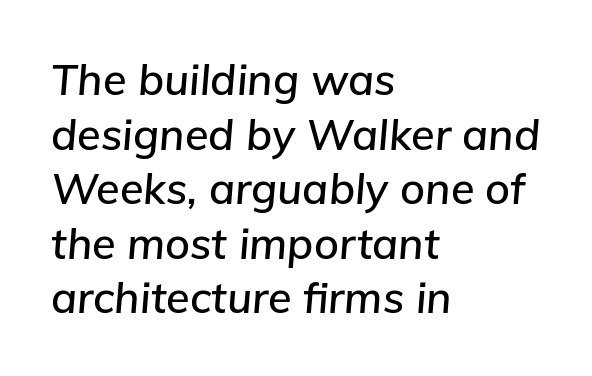
The image shows 43 px text type, italic (leaning right); set left-aligned, normal line spacing (1.27x), normal letter spacing, not underlined; low stroke contrast and a medium x-height.
